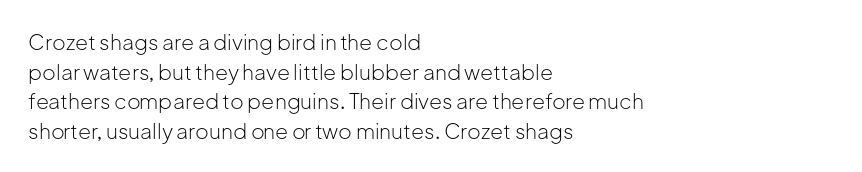
{"italic": "no", "bold": "no", "underline": "no", "align": "left", "line_spacing": "normal", "line_spacing_ratio": 1.41, "letter_spacing": "normal", "letter_spacing_em": 0.0, "glyph_px": 21}
